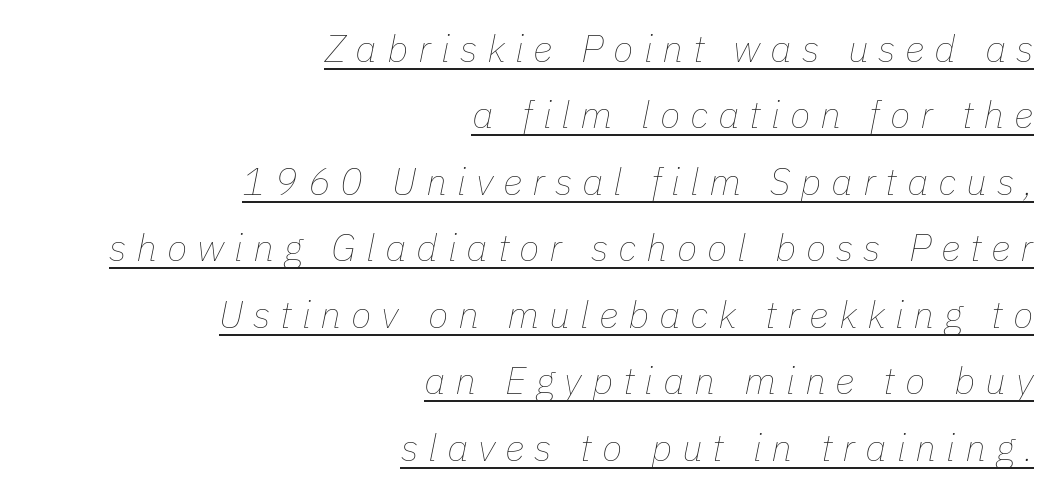
The image shows 38 px thin type, italic (leaning right); set right-aligned, line spacing 1.75x, unusually wide letter spacing (+0.26 em), underlined; low stroke contrast and a medium x-height.
